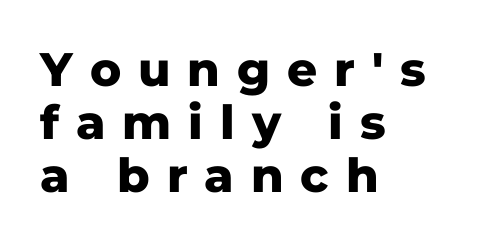
Q: Is the text bold? A: Yes.
Q: Is the text italic (slanted)? A: No, it is upright.
Q: Is the typeface a serif or a sans-serif typeface? A: Sans-serif.
Q: Is the text underlined? A: No.
Q: How is the paragraph aligned? A: Left-aligned.
Q: Is the spacing between letters normal or unusually wide? A: Unusually wide.
Q: Is the spacing between lines tight, normal or loose? A: Tight.
Q: Width (condensed, normal, or wide)? A: Normal.
Q: Stroke contrast? A: Low.
Q: x-height? A: Medium.
Q: Monospaced? A: No.
